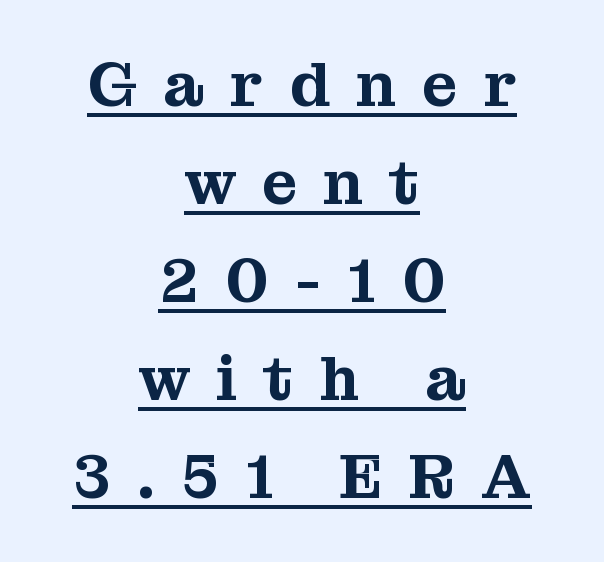
The passage shown has open, widely tracked lettering throughout. The passage is arranged like a title page — every line centered. The block of text has a typical density, with ordinary space between rows. Think of a printed novel: that variable character pitch is what you see here.
